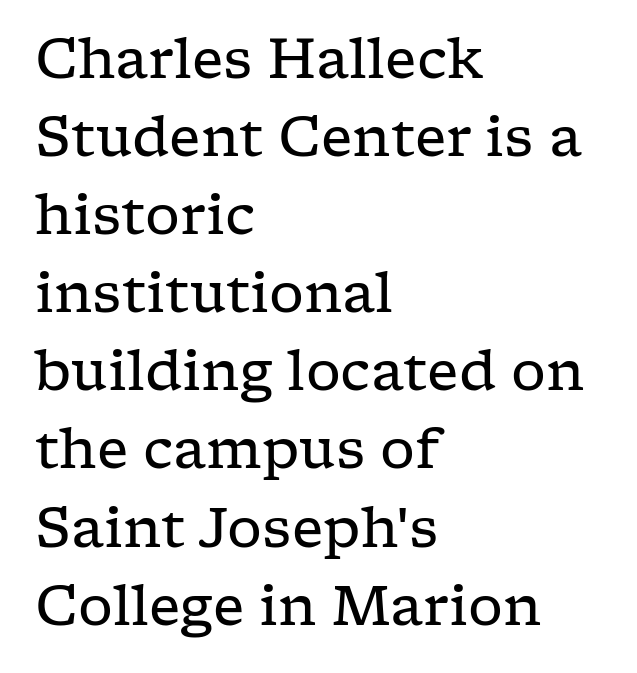
Compared with a centered layout, this one pins lines to the left instead. The passage shown is typeset with a serif family. Horizontal bands of white between lines are of average thickness. The gap between lines stays unmarked. The face used here is proportionally spaced, like ordinary book or web type.
